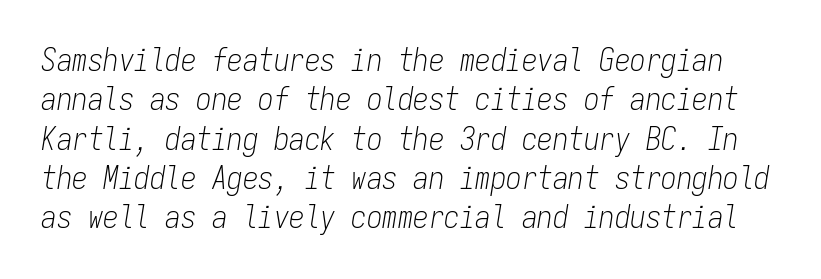
{"italic": "yes", "lean": "right", "slant_degrees": 9, "bold": "no", "weight": "light", "width": "condensed", "stroke_contrast": "low", "x_height": "medium", "monospaced": "yes", "underline": "no", "line_spacing": "normal", "line_spacing_ratio": 1.27, "letter_spacing": "normal", "letter_spacing_em": 0.0, "glyph_px": 31}
